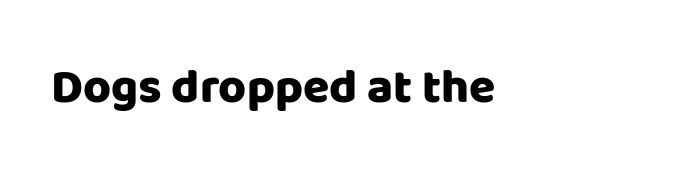
Grotesque or geometric, the face here clearly has no serifs. The passage shown is typed in a proportional face where columns would drift. Posture: straight, roman, zero tilt. The typesetting leans heavy: a genuine bold. Standard letterfit; no display-style spreading of the glyphs.
